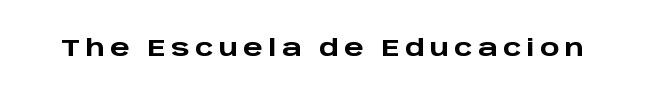
{"italic": "no", "bold": "yes", "underline": "no", "letter_spacing": "wide", "letter_spacing_em": 0.23, "glyph_px": 23}
